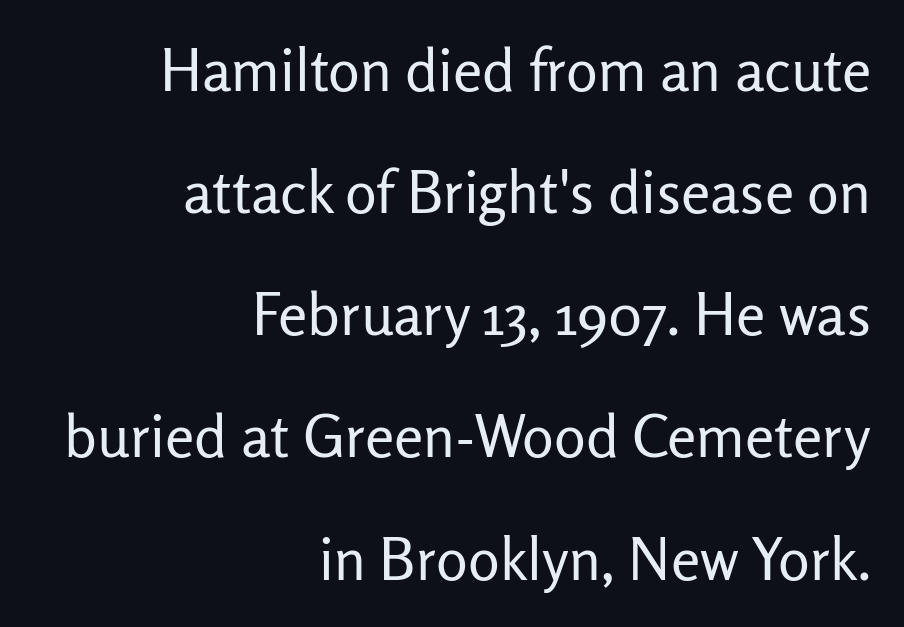
The image shows 59 px regular-weight sans-serif type, upright; set right-aligned, loose line spacing (2.07x), normal letter spacing, not underlined; low stroke contrast and a medium x-height.
